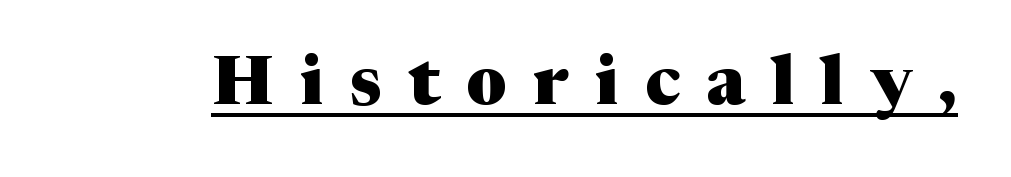
The image shows 68 px heavy serif type, upright; set unusually wide letter spacing (+0.39 em), underlined; medium stroke contrast and a medium x-height.
